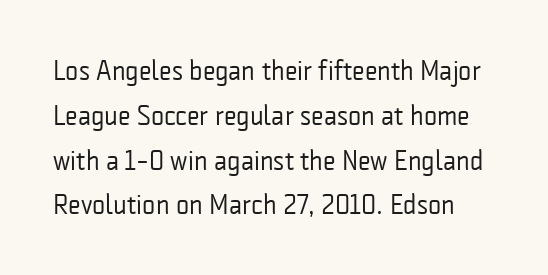
The image shows 28 px regular-weight, condensed sans-serif type, upright; set normal line spacing (1.6x), normal letter spacing, not underlined; low stroke contrast and a medium x-height.
